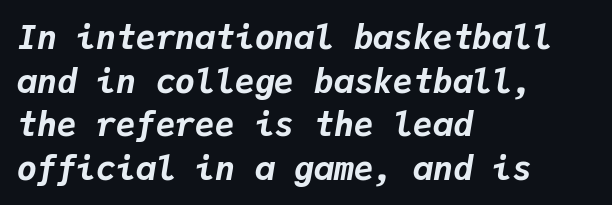
The font's italic variant was chosen for this text. Students, observe: this is what conventionally led text looks like. Honestly, there is no underline to notice here at all. Does the weight exceed regular? Yes, all the way to bold. Here the designer chose a console-style face with uniform glyph widths.
